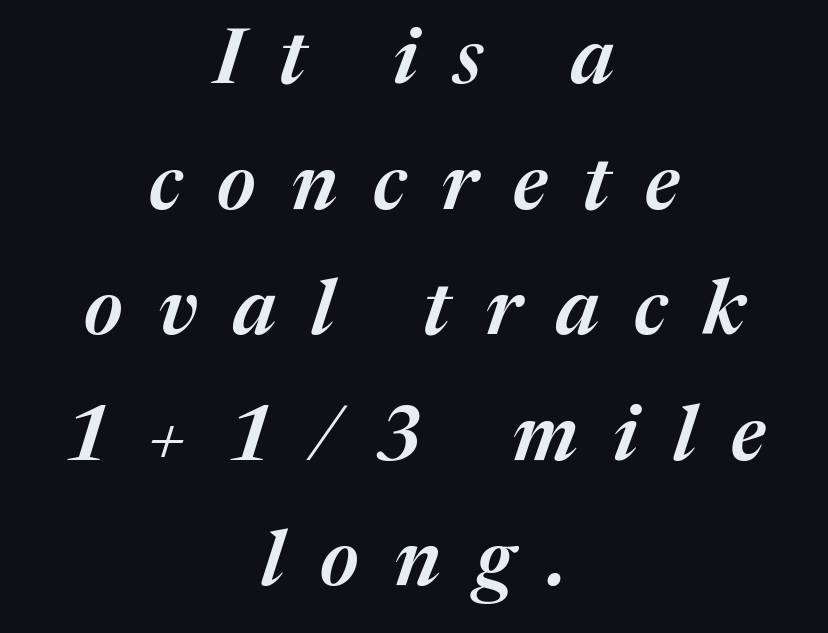
{"italic": "yes", "lean": "right", "slant_degrees": 17, "bold": "semi", "weight": "semibold", "width": "normal", "stroke_contrast": "medium", "x_height": "medium", "monospaced": "no", "underline": "no", "align": "center", "line_spacing": "normal", "line_spacing_ratio": 1.63, "letter_spacing": "wide", "letter_spacing_em": 0.46, "glyph_px": 77}
